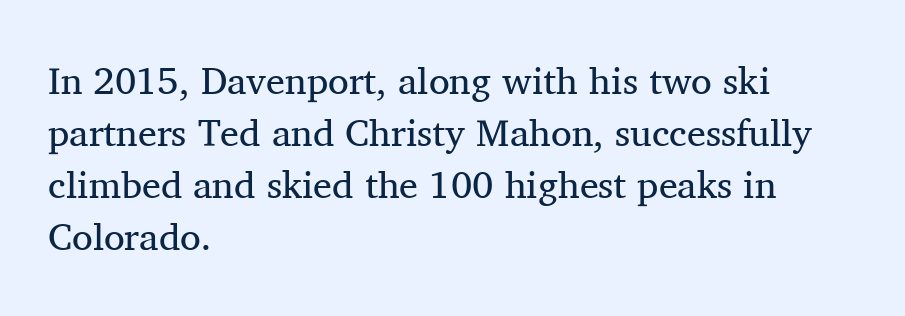
The image shows 38 px regular-weight serif type, upright; set left-aligned, normal line spacing (1.37x), normal letter spacing, not underlined; medium stroke contrast and a medium x-height.
